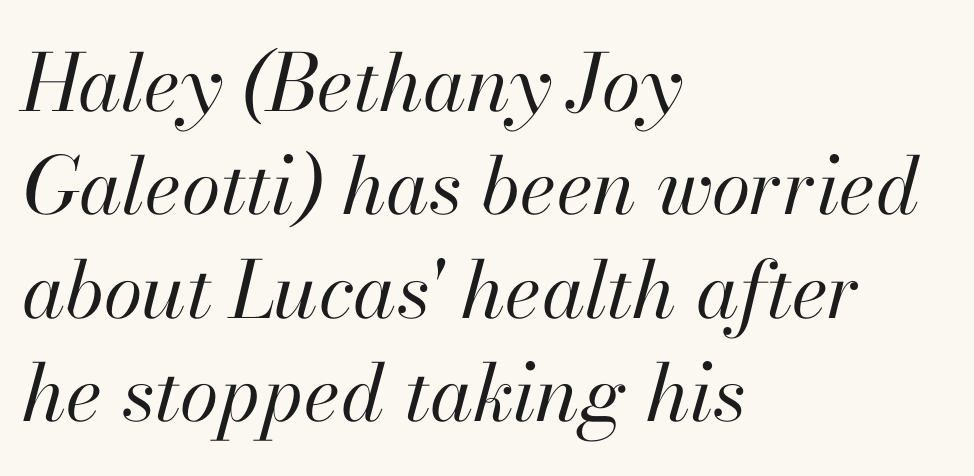
Q: Is the text bold? A: No.
Q: Is the text italic (slanted)? A: Yes, it leans right by about 13 degrees.
Q: Is the text underlined? A: No.
Q: How is the paragraph aligned? A: Left-aligned.
Q: Is the spacing between letters normal or unusually wide? A: Normal.
Q: Is the spacing between lines tight, normal or loose? A: Normal.
Q: Width (condensed, normal, or wide)? A: Normal.
Q: Stroke contrast? A: High.
Q: x-height? A: Small.
Q: Monospaced? A: No.
